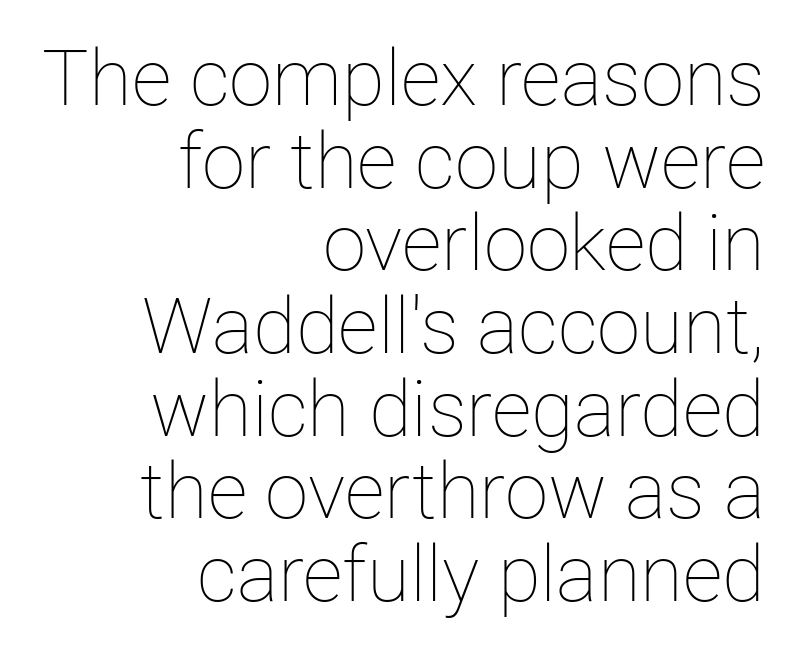
The image shows 78 px thin type, upright; set right-aligned, tight line spacing (1.06x), normal letter spacing, not underlined; low stroke contrast and a medium x-height.
